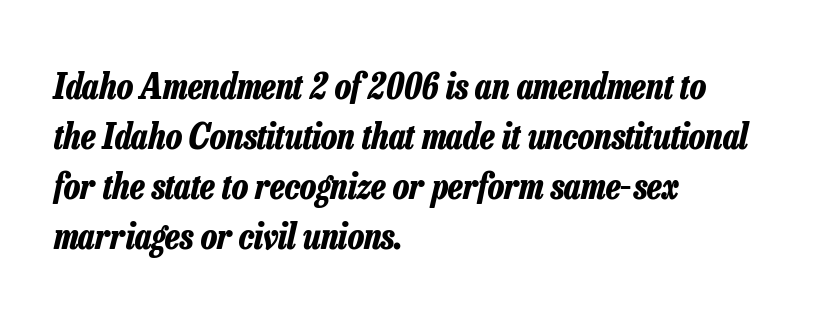
Chunky letters — that's bold for sure. Has an underline been added? It has not. An italicized treatment has been applied to the whole sample. In CSS terms this would be text-align: left. Spacing verdict: proportional, widths tailored to each character. Evenly set lines give the paragraph a standard silhouette.
